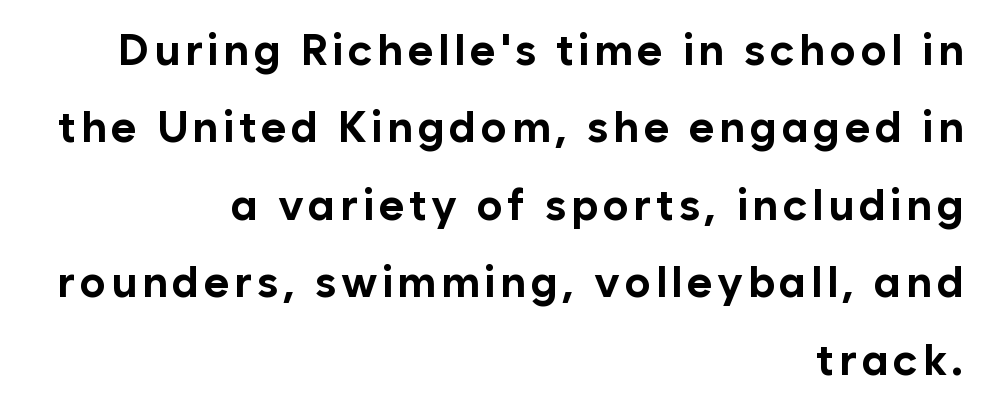
Q: Is the text bold? A: Yes.
Q: Is the text italic (slanted)? A: No, it is upright.
Q: Is the typeface a serif or a sans-serif typeface? A: Sans-serif.
Q: Is the text underlined? A: No.
Q: How is the paragraph aligned? A: Right-aligned.
Q: Width (condensed, normal, or wide)? A: Normal.
Q: Stroke contrast? A: Low.
Q: x-height? A: Medium.
Q: Monospaced? A: No.
